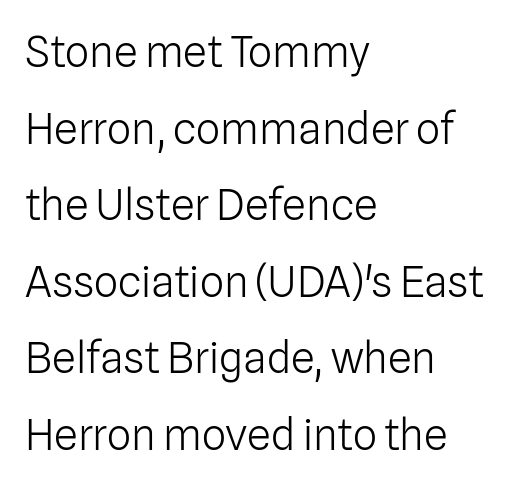
The type sits square on the baseline with zero lean. No letter is thick-stroked: the sample isn't bold. Underlining? Definitely not there. The lines in this sample share a left origin and differ only in where they stop. I'd call this a sans setting — the letters go barefoot. This sample has the flowing, uneven cadence of proportional lettering.
